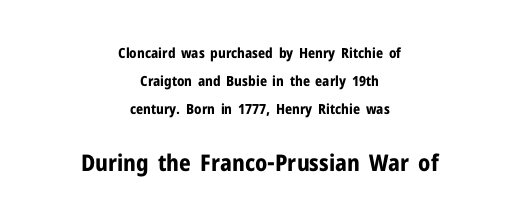
The image shows 23 px bold type, upright; set centered, loose line spacing (2.01x), normal letter spacing, not underlined; the second (bottom) block is 1.64x larger.
